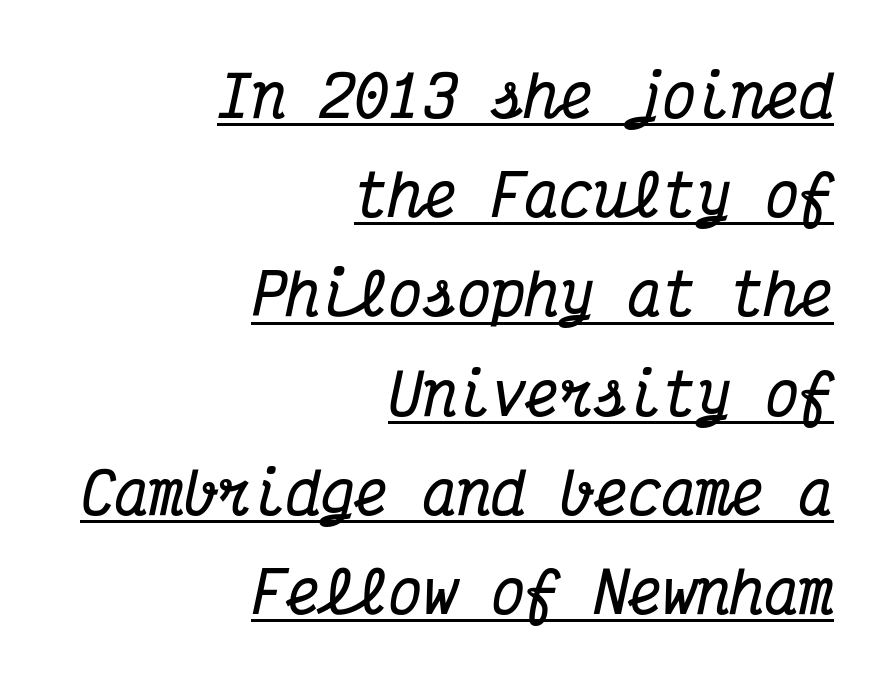
The image shows 57 px bold, condensed serif type, italic (leaning right), monospaced; set right-aligned, line spacing 1.74x, normal letter spacing, underlined; medium stroke contrast and a medium x-height.
